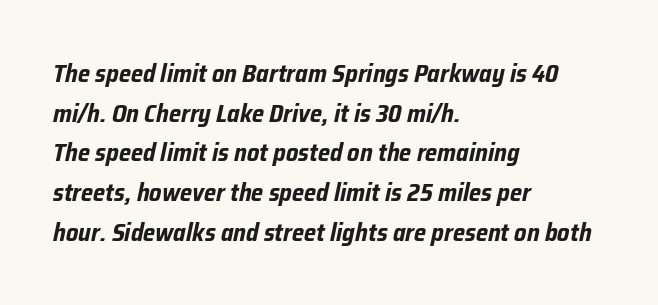
{"italic": "yes", "lean": "right", "slant_degrees": 12, "bold": "yes", "underline": "no", "align": "left", "line_spacing": "normal", "line_spacing_ratio": 1.59, "letter_spacing": "normal", "letter_spacing_em": 0.0, "glyph_px": 25}
